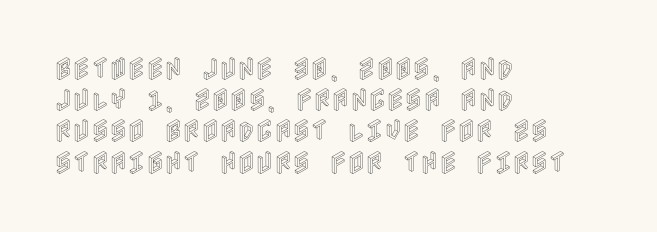
{"italic": "no", "underline": "no", "align": "left", "line_spacing": "normal", "line_spacing_ratio": 1.25, "letter_spacing": "normal", "letter_spacing_em": 0.0, "glyph_px": 25}
